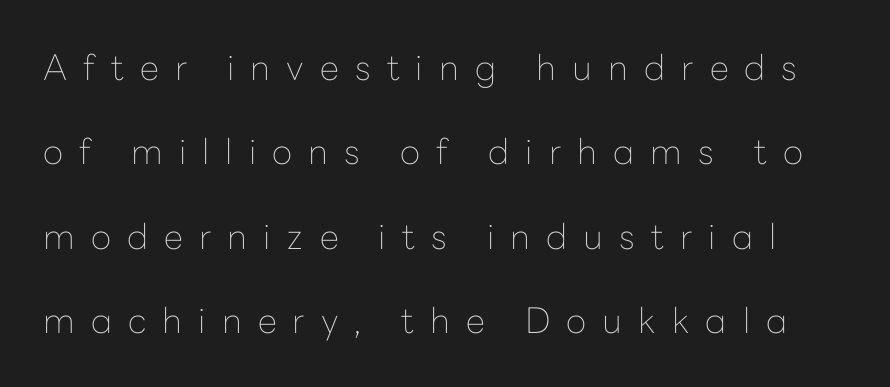
{"serif": "no", "italic": "no", "bold": "no", "weight": "thin", "width": "normal", "stroke_contrast": "low", "x_height": "medium", "monospaced": "no", "underline": "no", "line_spacing": "loose", "line_spacing_ratio": 2.41, "letter_spacing": "wide", "letter_spacing_em": 0.46, "glyph_px": 35}
